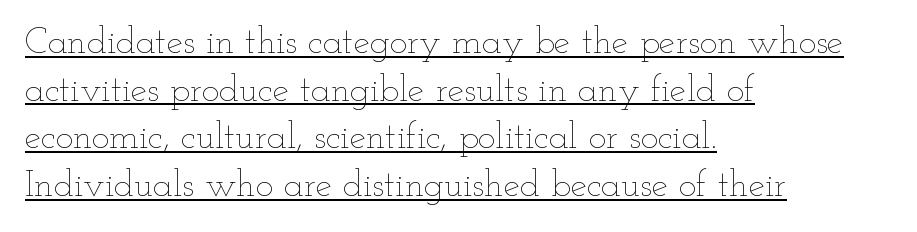
{"italic": "no", "bold": "no", "weight": "thin", "width": "wide", "stroke_contrast": "low", "x_height": "small", "monospaced": "no", "underline": "yes", "align": "left", "line_spacing": "normal", "line_spacing_ratio": 1.29, "letter_spacing": "normal", "letter_spacing_em": 0.0, "glyph_px": 37}
